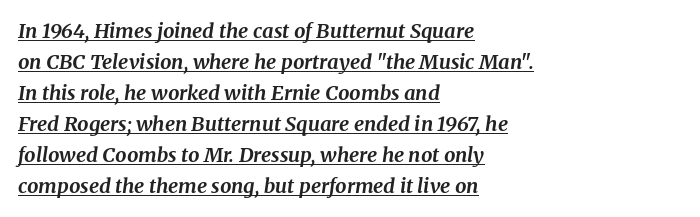
The image shows 20 px bold type, italic (leaning right); set left-aligned, normal line spacing (1.55x), normal letter spacing, underlined.
